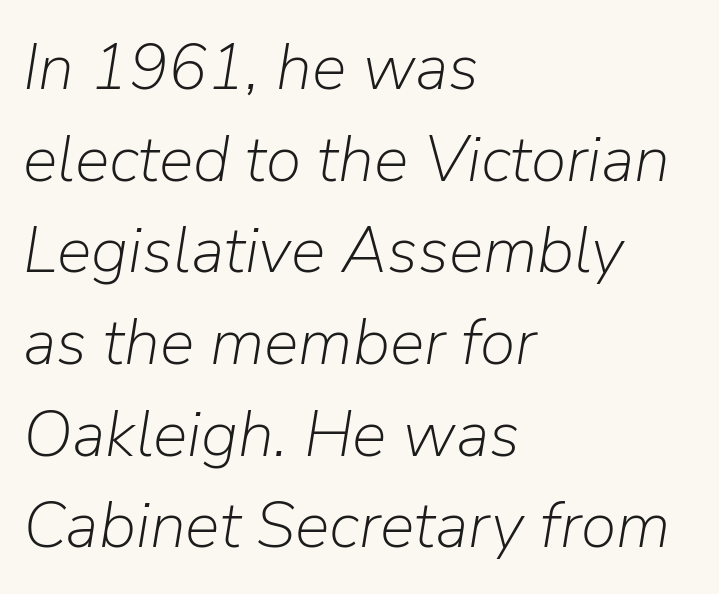
The image shows 65 px light type, italic (leaning right); set left-aligned, normal line spacing (1.41x), normal letter spacing, not underlined; low stroke contrast and a medium x-height.
